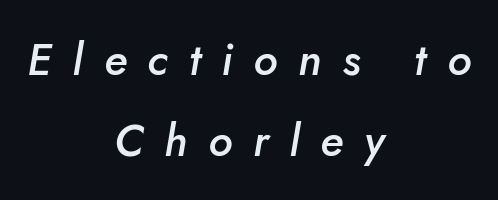
{"italic": "yes", "lean": "right", "slant_degrees": 5, "bold": "semi", "weight": "semibold", "width": "normal", "stroke_contrast": "low", "x_height": "small", "monospaced": "no", "underline": "no", "align": "center", "line_spacing_ratio": 1.83, "letter_spacing": "wide", "letter_spacing_em": 0.47, "glyph_px": 44}
